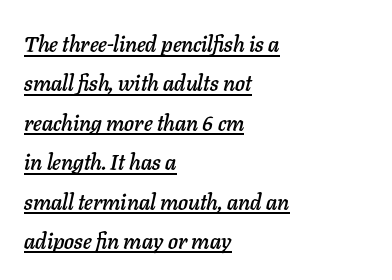
{"italic": "yes", "lean": "right", "slant_degrees": 11, "underline": "yes", "align": "left", "line_spacing_ratio": 1.79, "letter_spacing": "normal", "letter_spacing_em": 0.0, "glyph_px": 22}
